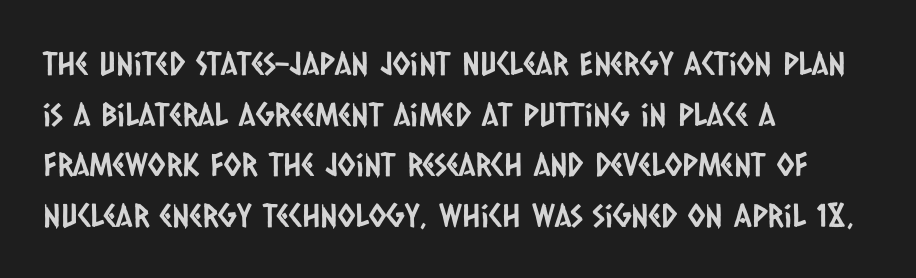
{"serif": "no", "width": "condensed", "stroke_contrast": "low", "x_height": "large", "monospaced": "no", "underline": "no", "align": "left", "line_spacing": "normal", "line_spacing_ratio": 1.58, "letter_spacing": "normal", "letter_spacing_em": 0.0, "glyph_px": 32}
